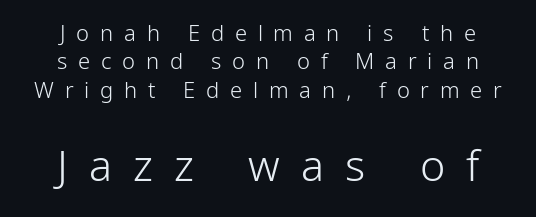
The image shows 43 px light, condensed sans-serif type, upright; set centered, normal line spacing (1.29x), unusually wide letter spacing (+0.49 em), not underlined; the second (bottom) block is 1.95x larger; low stroke contrast and a medium x-height.
